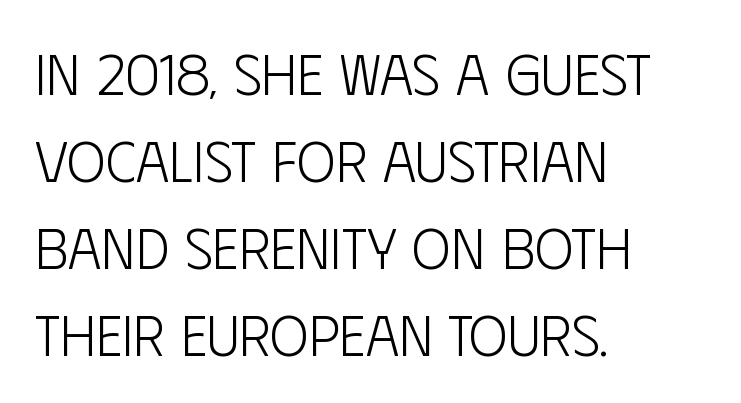
The image shows 58 px light, condensed sans-serif type, upright; set left-aligned, normal line spacing (1.5x), normal letter spacing, not underlined; low stroke contrast and a large x-height.
